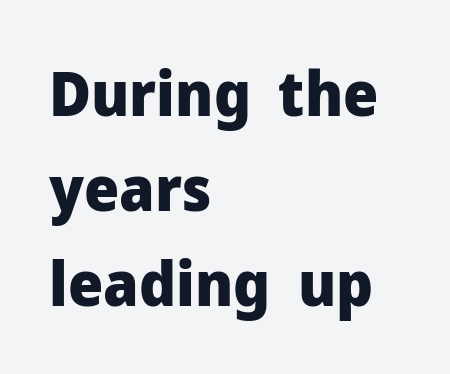
{"serif": "no", "italic": "no", "bold": "yes", "weight": "heavy", "width": "normal", "stroke_contrast": "low", "x_height": "medium", "monospaced": "no", "underline": "no", "align": "left", "line_spacing": "normal", "line_spacing_ratio": 1.53, "letter_spacing": "normal", "letter_spacing_em": 0.0, "glyph_px": 62}
